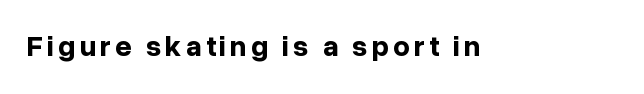
Q: Is the text bold? A: Yes.
Q: Is the text italic (slanted)? A: No, it is upright.
Q: Is the typeface a serif or a sans-serif typeface? A: Sans-serif.
Q: Is the text underlined? A: No.
Q: Width (condensed, normal, or wide)? A: Normal.
Q: Stroke contrast? A: Low.
Q: x-height? A: Medium.
Q: Monospaced? A: No.
